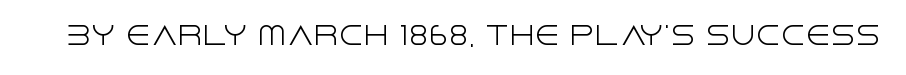
Q: Is the text bold? A: No.
Q: Is the text italic (slanted)? A: No, it is upright.
Q: Is the text underlined? A: No.
Q: Is the spacing between letters normal or unusually wide? A: Normal.
